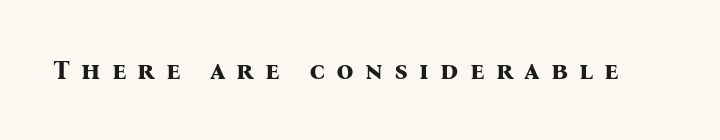
The image shows 27 px bold type, upright; set unusually wide letter spacing (+0.41 em), not underlined.
